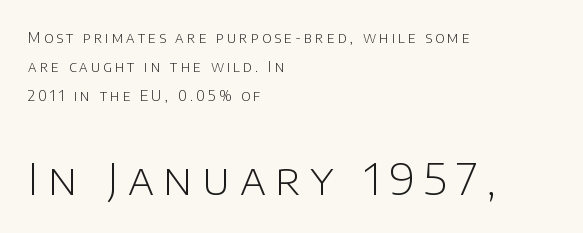
The image shows 43 px light sans-serif type, upright; set left-aligned, loose line spacing (2.08x), unusually wide letter spacing (+0.22 em), not underlined; the second (bottom) block is 3.07x larger; low stroke contrast and a large x-height.
